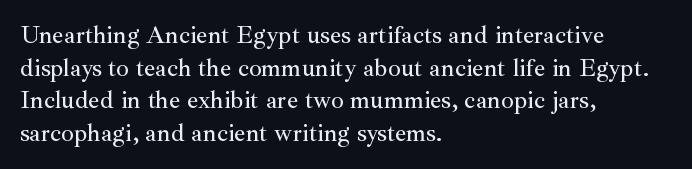
Q: Is the text italic (slanted)? A: No, it is upright.
Q: Is the text underlined? A: No.
Q: How is the paragraph aligned? A: Left-aligned.
Q: Is the spacing between letters normal or unusually wide? A: Normal.
Q: Is the spacing between lines tight, normal or loose? A: Normal.
